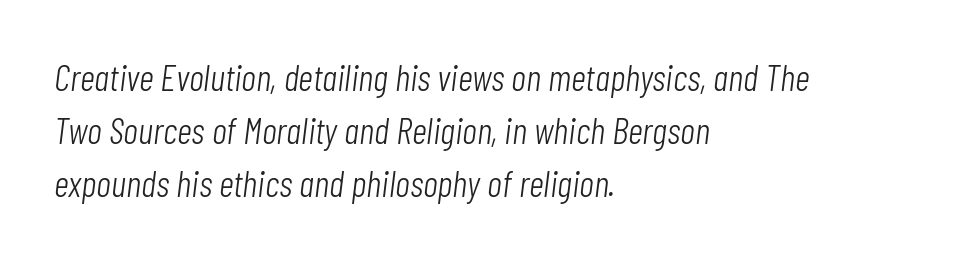
The image shows 37 px light, condensed type, italic (leaning right); set left-aligned, normal line spacing (1.43x), normal letter spacing, not underlined; low stroke contrast and a medium x-height.
